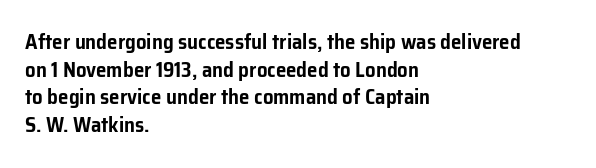
Every character sits straight up, as roman type does. Decoration check: the copy has no underline. A normal amount of white space separates one row of letters from the next. The passage shown has conventional tracking throughout.
